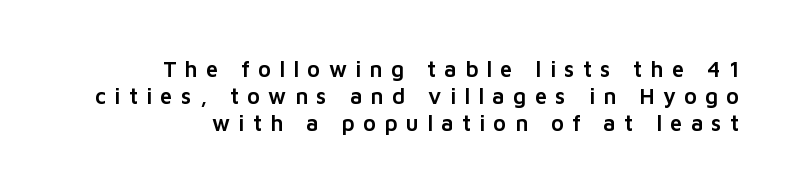
Q: Is the text italic (slanted)? A: No, it is upright.
Q: Is the text underlined? A: No.
Q: How is the paragraph aligned? A: Right-aligned.
Q: Is the spacing between letters normal or unusually wide? A: Unusually wide.
